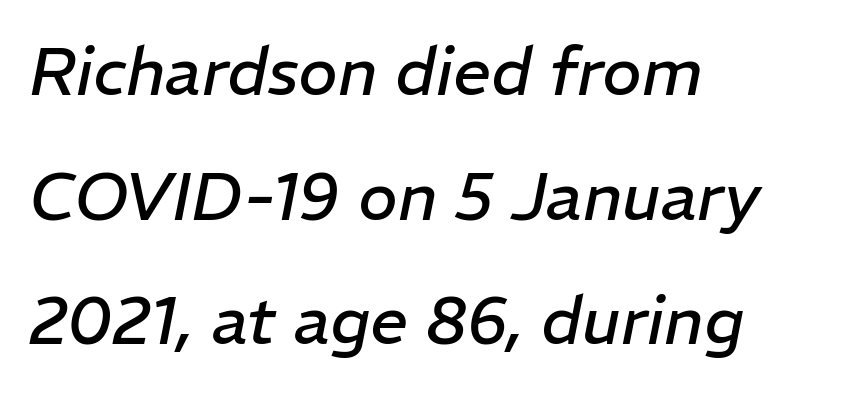
Looking at the ascenders, they clearly lean. Underlining? Definitely not there. A typesetter would call this proportional, since set widths differ per character. These lines stack with their left ends in a neat column.
